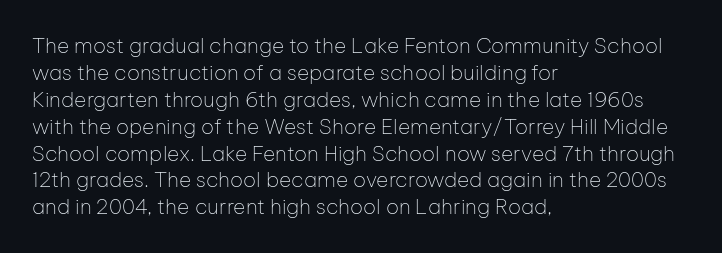
These lines keep a tight, regular rhythm from letter to letter. The rows are spaced the way most documents space them. Nothing heavy about these letters — not bold at all. A roman cut, with each character standing at attention. Check under the words: just untouched page. All the whitespace from short lines collects on the right.
